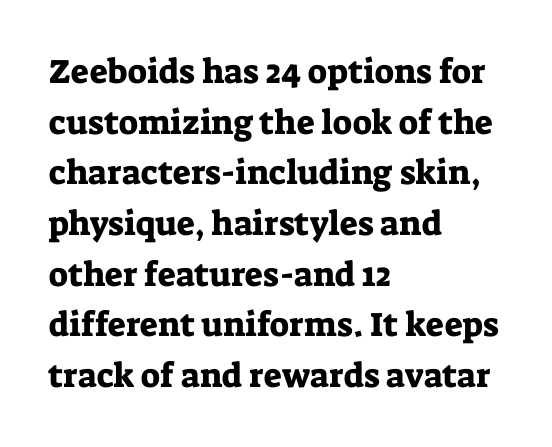
What stands out about the letter spacing? Nothing — it is the standard amount. Varying glyph widths throughout — classic text-font behaviour. Regular leading. The typography opts for an upright posture over an oblique one. Compared with a centered layout, this one pins lines to the left instead.
